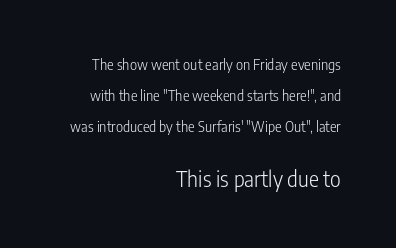
The image shows 21 px text type, upright; set right-aligned, loose line spacing (2.23x), normal letter spacing, not underlined; the second (bottom) block is 1.5x larger.
